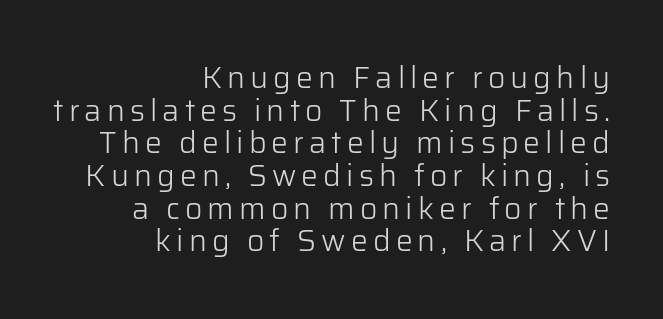
Q: Is the text bold? A: No.
Q: Is the text italic (slanted)? A: No, it is upright.
Q: Is the typeface a serif or a sans-serif typeface? A: Sans-serif.
Q: Is the text underlined? A: No.
Q: How is the paragraph aligned? A: Right-aligned.
Q: Is the spacing between lines tight, normal or loose? A: Tight.
Q: Width (condensed, normal, or wide)? A: Normal.
Q: Stroke contrast? A: Low.
Q: x-height? A: Medium.
Q: Monospaced? A: No.
